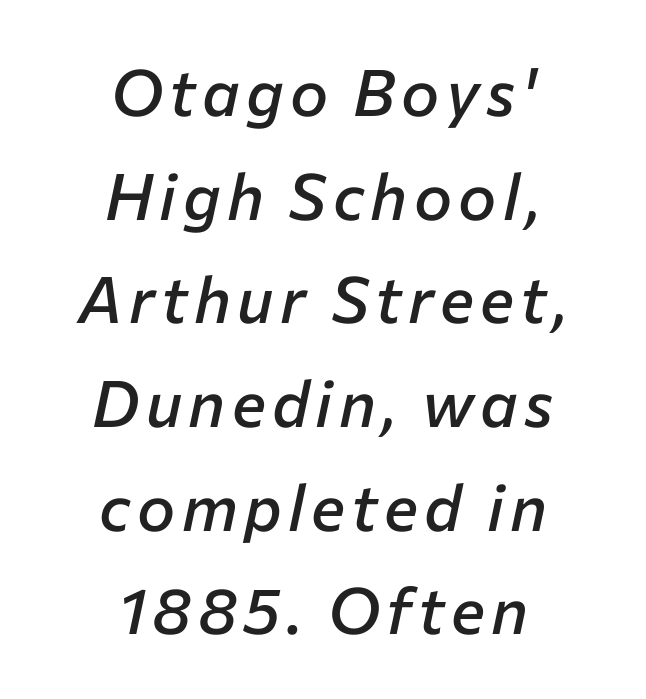
Q: Is the text bold? A: Semi-bold.
Q: Is the text italic (slanted)? A: Yes, it leans right by about 12 degrees.
Q: Is the text underlined? A: No.
Q: How is the paragraph aligned? A: Centered.
Q: Is the spacing between lines tight, normal or loose? A: Normal.
Q: Width (condensed, normal, or wide)? A: Normal.
Q: Stroke contrast? A: Low.
Q: x-height? A: Medium.
Q: Monospaced? A: No.
